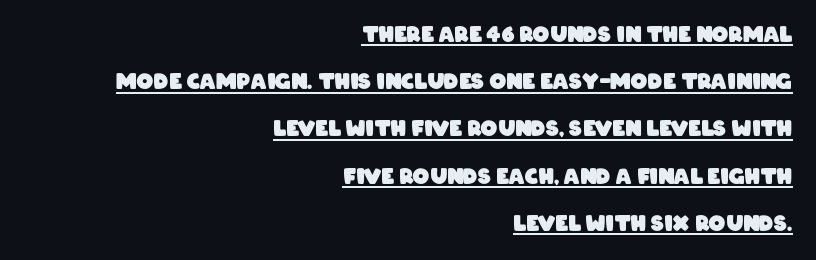
{"bold": "yes", "underline": "yes", "align": "right", "line_spacing": "loose", "line_spacing_ratio": 2.25, "letter_spacing": "normal", "letter_spacing_em": 0.0, "glyph_px": 21}
